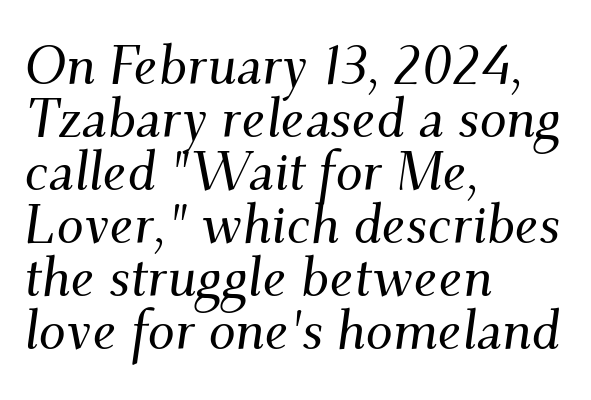
No word sits above an underline. This sample uses plain, unmodified letter spacing. The ragged edge is on the right, which tells us the setting is flush left. The letters advance in unequal steps, a hallmark of proportional type.
